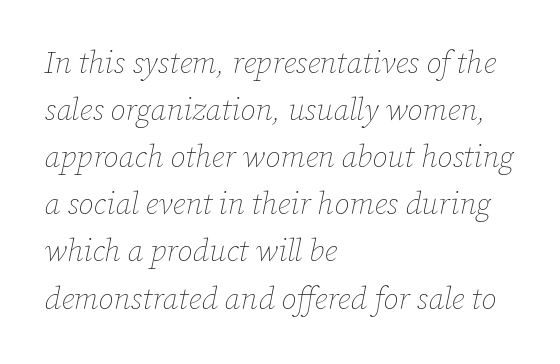
Q: Is the text bold? A: No.
Q: Is the text italic (slanted)? A: Yes, it leans right by about 12 degrees.
Q: Is the text underlined? A: No.
Q: How is the paragraph aligned? A: Left-aligned.
Q: Is the spacing between letters normal or unusually wide? A: Normal.
Q: Is the spacing between lines tight, normal or loose? A: Normal.
Q: Width (condensed, normal, or wide)? A: Normal.
Q: Stroke contrast? A: Low.
Q: x-height? A: Medium.
Q: Monospaced? A: No.
